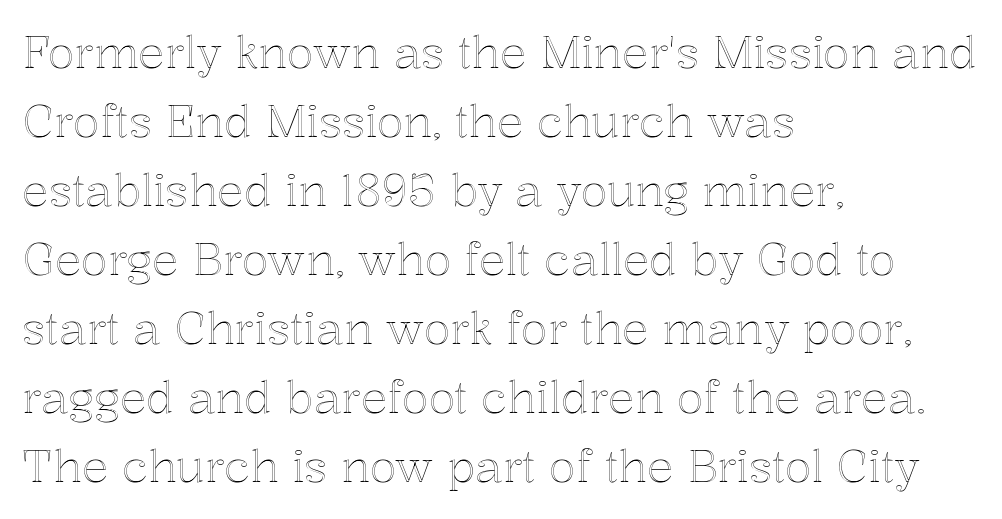
{"italic": "no", "width": "normal", "x_height": "medium", "monospaced": "no", "underline": "no", "align": "left", "line_spacing": "normal", "line_spacing_ratio": 1.57, "letter_spacing": "normal", "letter_spacing_em": 0.0, "glyph_px": 44}
